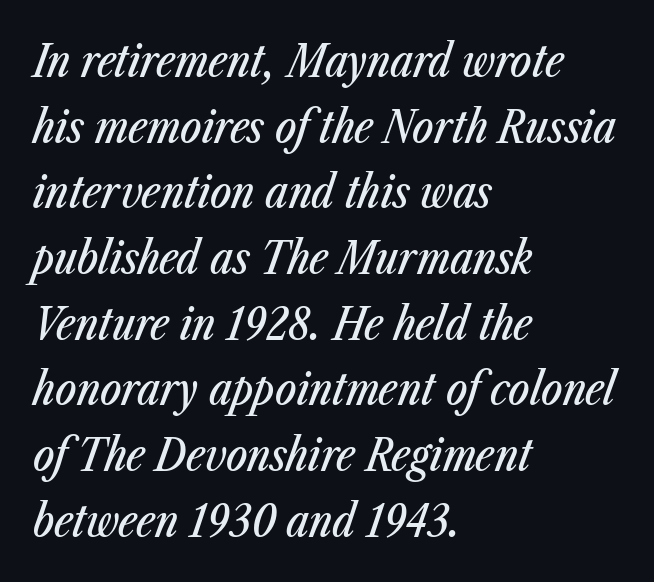
Honestly, there is no underline to notice here at all. This is oblique type, the kind used for emphasis or titles. Reading down the block, your eye returns to a fixed left position each line. Varying glyph widths throughout — classic text-font behaviour.
